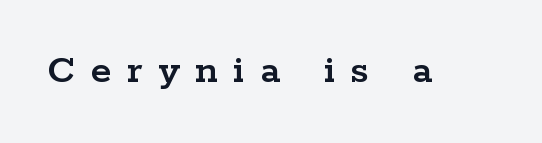
Q: Is the text italic (slanted)? A: No, it is upright.
Q: Is the typeface a serif or a sans-serif typeface? A: Serif.
Q: Is the text underlined? A: No.
Q: Is the spacing between letters normal or unusually wide? A: Unusually wide.
Q: Width (condensed, normal, or wide)? A: Wide.
Q: Stroke contrast? A: Low.
Q: x-height? A: Medium.
Q: Monospaced? A: No.
